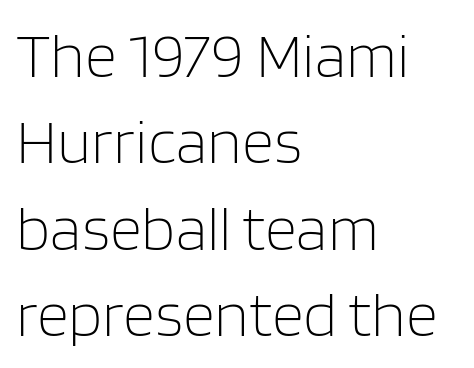
{"serif": "no", "italic": "no", "bold": "no", "weight": "light", "width": "normal", "stroke_contrast": "low", "x_height": "large", "monospaced": "no", "underline": "no", "align": "left", "line_spacing": "normal", "line_spacing_ratio": 1.37, "letter_spacing": "normal", "letter_spacing_em": 0.0, "glyph_px": 63}
